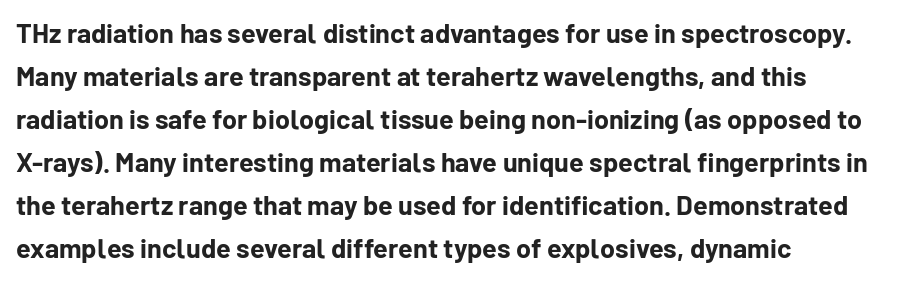
Q: Is the text bold? A: Yes.
Q: Is the text italic (slanted)? A: No, it is upright.
Q: Is the text underlined? A: No.
Q: How is the paragraph aligned? A: Left-aligned.
Q: Is the spacing between letters normal or unusually wide? A: Normal.
Q: Is the spacing between lines tight, normal or loose? A: Normal.
